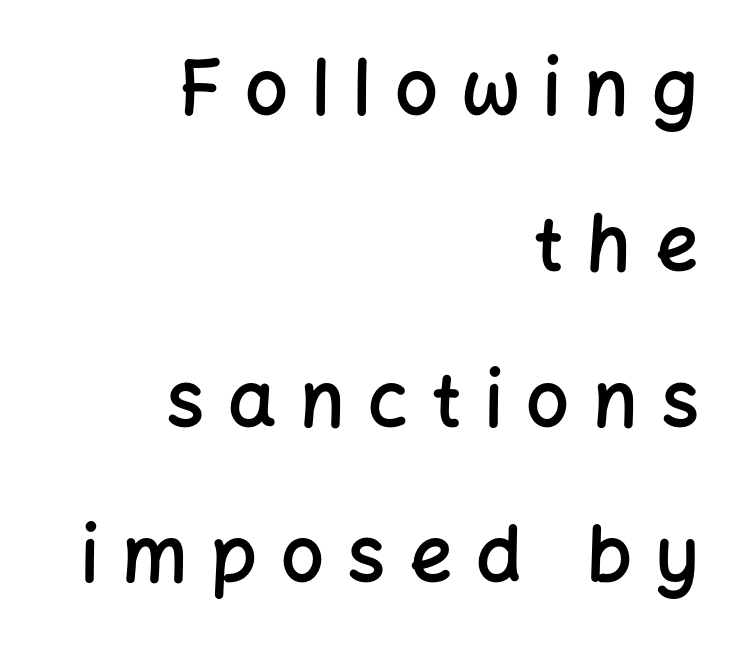
The image shows 76 px semibold sans-serif type, upright; set right-aligned, loose line spacing (2.05x), unusually wide letter spacing (+0.31 em), not underlined; low stroke contrast and a medium x-height.
